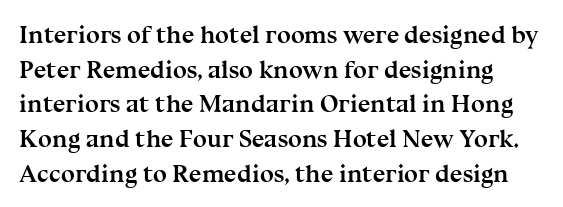
The image shows 25 px bold type, upright; set normal line spacing (1.39x), normal letter spacing, not underlined.
